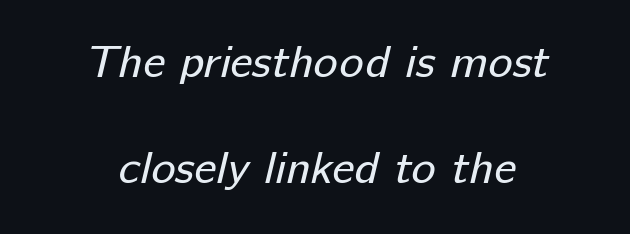
{"serif": "no", "bold": "no", "weight": "regular", "width": "normal", "stroke_contrast": "low", "x_height": "medium", "monospaced": "no", "underline": "no", "align": "center", "line_spacing": "loose", "line_spacing_ratio": 2.31, "letter_spacing": "normal", "letter_spacing_em": 0.0, "glyph_px": 46}
